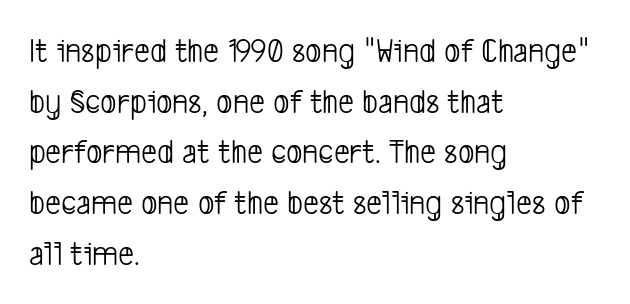
The image shows 35 px light, condensed sans-serif type; set left-aligned, normal line spacing (1.45x), normal letter spacing, not underlined; low stroke contrast and a medium x-height.
